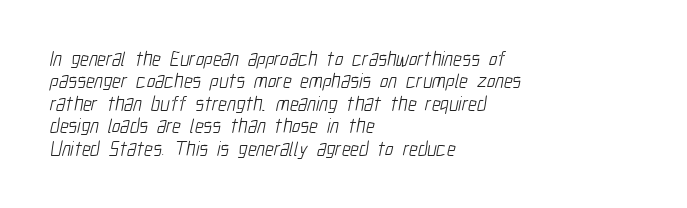
The image shows 20 px text type; set left-aligned, tight line spacing (1.12x), normal letter spacing, not underlined.
